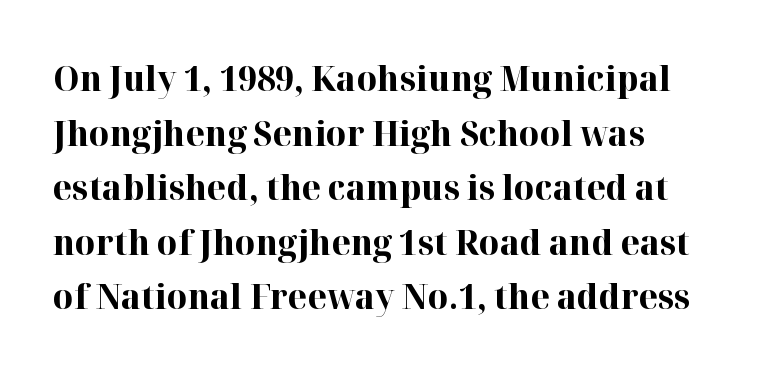
Q: Is the text bold? A: Yes.
Q: Is the text italic (slanted)? A: No, it is upright.
Q: Is the typeface a serif or a sans-serif typeface? A: Serif.
Q: Is the text underlined? A: No.
Q: How is the paragraph aligned? A: Left-aligned.
Q: Is the spacing between letters normal or unusually wide? A: Normal.
Q: Is the spacing between lines tight, normal or loose? A: Normal.
Q: Width (condensed, normal, or wide)? A: Normal.
Q: Stroke contrast? A: High.
Q: x-height? A: Medium.
Q: Monospaced? A: No.
